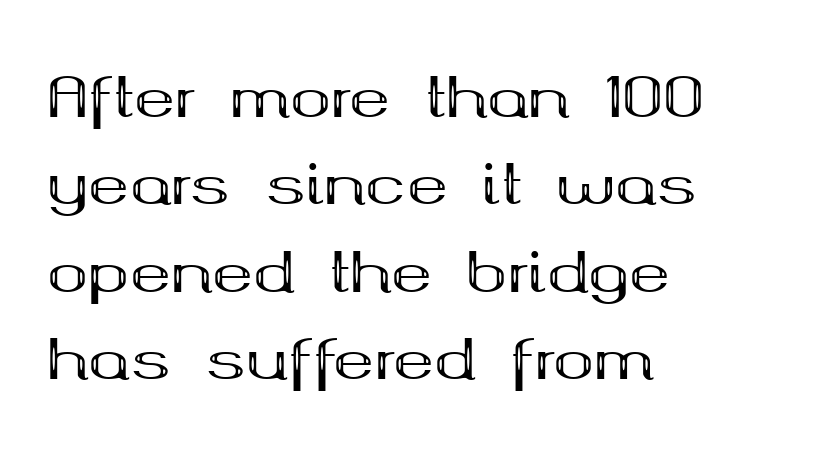
Tracking value appears to be zero — textbook default spacing. No word sits above an underline. This sample has the flowing, uneven cadence of proportional lettering. The lettering holds an erect, upright posture throughout. All the whitespace from short lines collects on the right.
